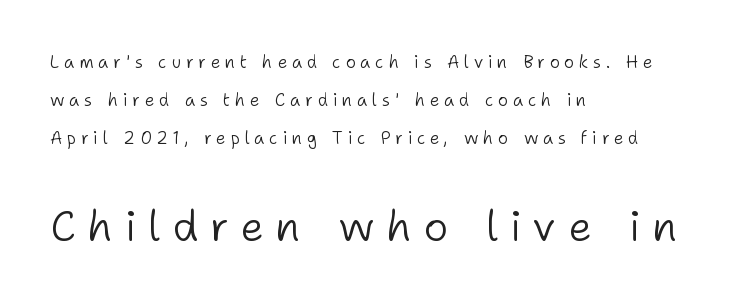
The image shows 42 px light sans-serif type, upright; set left-aligned, loose line spacing (2.25x), unusually wide letter spacing (+0.28 em), not underlined; the second (bottom) block is 2.47x larger; low stroke contrast and a medium x-height.
